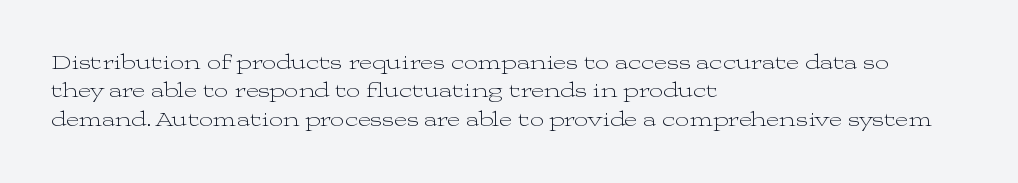
Glyph-to-glyph distance matches everyday printed text. One glance says typical: line gaps are just what's usual. A bare baseline throughout the passage. Does the lettering tilt? It doesn't — this is upright.
